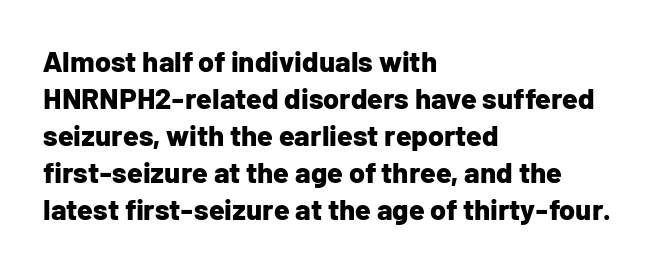
The image shows 29 px bold sans-serif type, upright; set left-aligned, normal line spacing (1.28x), normal letter spacing, not underlined; low stroke contrast and a medium x-height.
